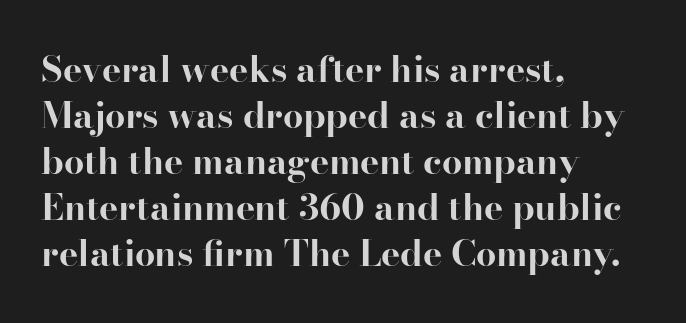
The image shows 36 px bold serif type, upright; set left-aligned, normal line spacing (1.28x), normal letter spacing, not underlined; high stroke contrast and a small x-height.
